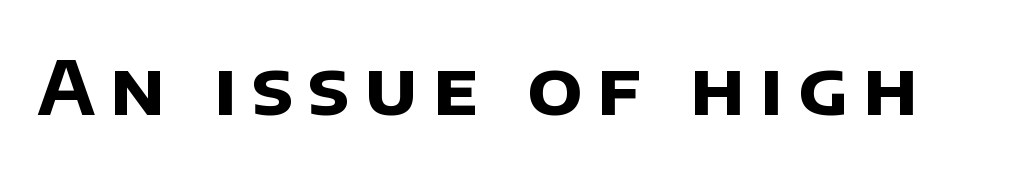
{"serif": "no", "bold": "yes", "weight": "bold", "width": "normal", "stroke_contrast": "low", "x_height": "large", "monospaced": "no", "underline": "no", "glyph_px": 75}
